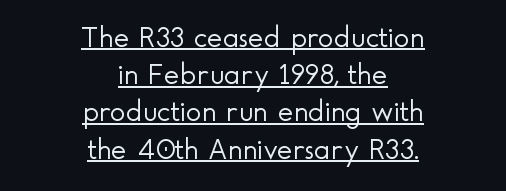
The image shows 30 px light sans-serif type, upright; set centered, line spacing 1.24x, normal letter spacing, underlined; a small x-height.
